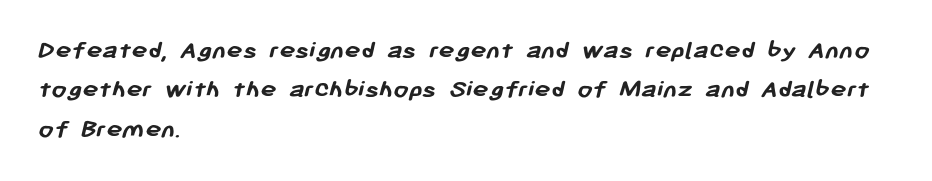
The space between consecutive lines is moderate. The space beneath each line is pristine and unruled. Inter-character spacing is left at the font's built-in metrics. The rendering anchors every line to the left-hand side.
